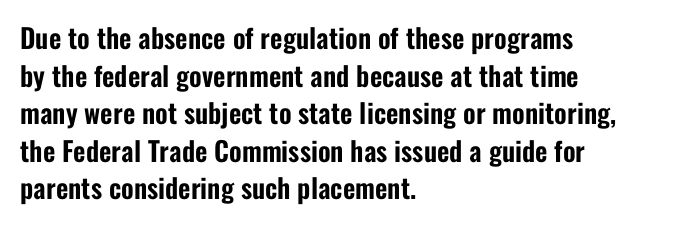
Plain, unruled lines of type. The lines in this sample share a left origin and differ only in where they stop. The specimen reads as upright at a glance. Letter spacing: default. If you measured baseline to baseline, you'd find a middling distance.
